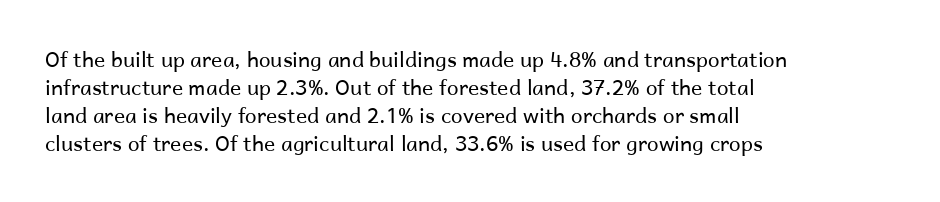
Q: Is the text bold? A: No.
Q: Is the text italic (slanted)? A: No, it is upright.
Q: Is the text underlined? A: No.
Q: How is the paragraph aligned? A: Left-aligned.
Q: Is the spacing between letters normal or unusually wide? A: Normal.
Q: Is the spacing between lines tight, normal or loose? A: Normal.
